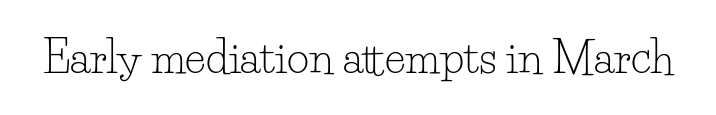
Q: Is the text bold? A: No.
Q: Is the text italic (slanted)? A: No, it is upright.
Q: Is the typeface a serif or a sans-serif typeface? A: Serif.
Q: Is the text underlined? A: No.
Q: Is the spacing between letters normal or unusually wide? A: Normal.
Q: Width (condensed, normal, or wide)? A: Normal.
Q: Stroke contrast? A: Low.
Q: x-height? A: Small.
Q: Monospaced? A: No.
